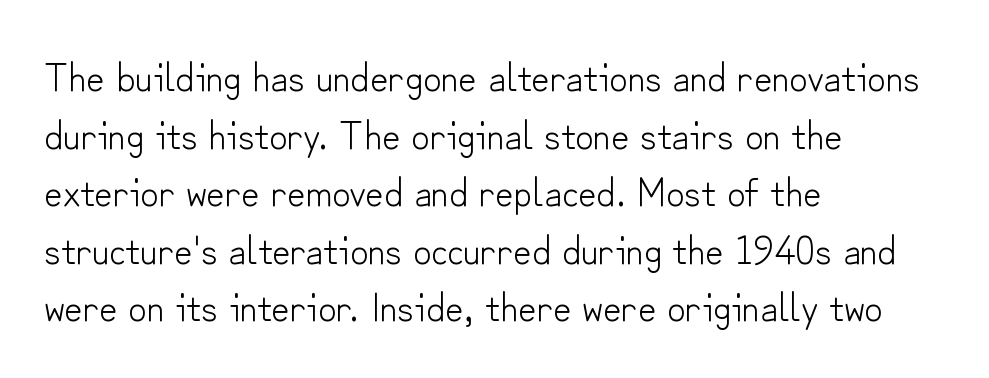
{"serif": "no", "italic": "no", "bold": "no", "weight": "light", "width": "normal", "stroke_contrast": "low", "x_height": "small", "monospaced": "no", "underline": "no", "align": "left", "line_spacing": "normal", "line_spacing_ratio": 1.44, "letter_spacing": "normal", "letter_spacing_em": 0.0, "glyph_px": 40}
